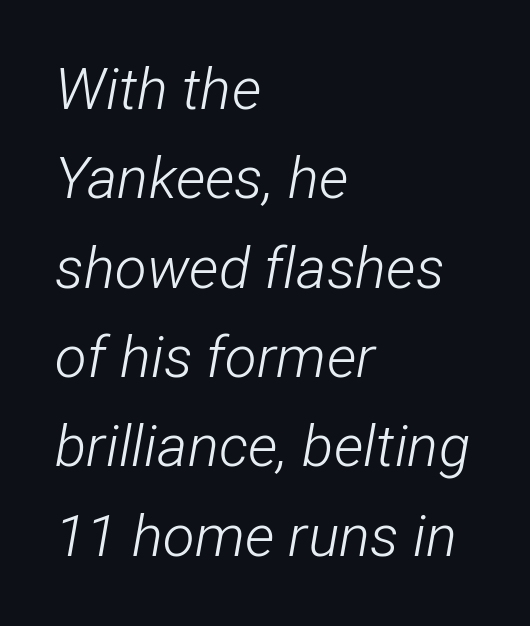
Q: Is the text bold? A: No.
Q: Is the text italic (slanted)? A: Yes, it leans right by about 12 degrees.
Q: Is the text underlined? A: No.
Q: How is the paragraph aligned? A: Left-aligned.
Q: Is the spacing between letters normal or unusually wide? A: Normal.
Q: Is the spacing between lines tight, normal or loose? A: Normal.
Q: Width (condensed, normal, or wide)? A: Condensed.
Q: Stroke contrast? A: Low.
Q: x-height? A: Medium.
Q: Monospaced? A: No.
